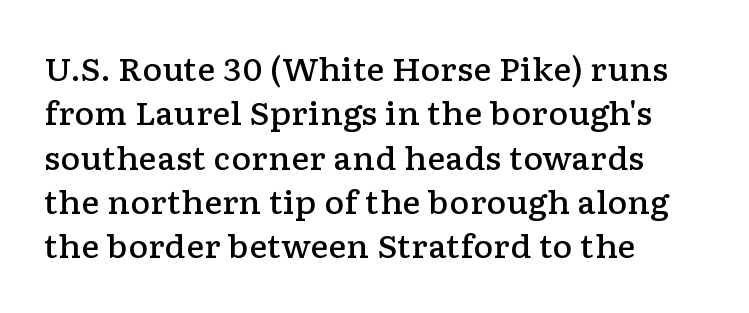
The image shows 31 px semibold, wide serif type, upright; set left-aligned, normal line spacing (1.43x), normal letter spacing, not underlined; low stroke contrast and a medium x-height.
